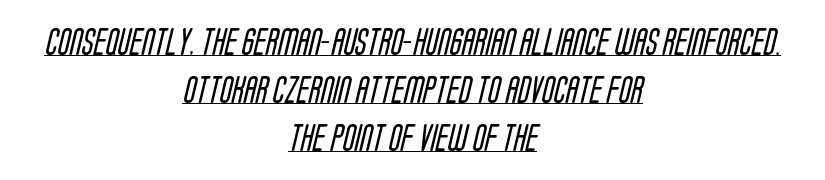
Q: Is the text bold? A: No.
Q: Is the typeface a serif or a sans-serif typeface? A: Sans-serif.
Q: Is the text underlined? A: Yes.
Q: How is the paragraph aligned? A: Centered.
Q: Is the spacing between letters normal or unusually wide? A: Normal.
Q: Width (condensed, normal, or wide)? A: Condensed.
Q: Stroke contrast? A: Low.
Q: x-height? A: Large.
Q: Monospaced? A: No.
